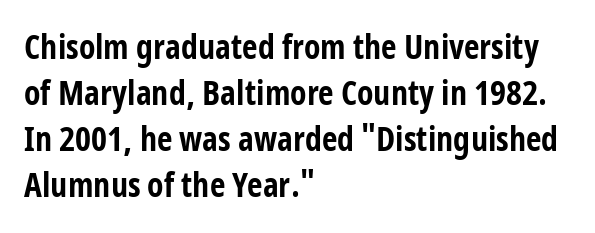
Q: Is the text bold? A: Yes.
Q: Is the text italic (slanted)? A: No, it is upright.
Q: Is the typeface a serif or a sans-serif typeface? A: Sans-serif.
Q: Is the text underlined? A: No.
Q: How is the paragraph aligned? A: Left-aligned.
Q: Is the spacing between letters normal or unusually wide? A: Normal.
Q: Is the spacing between lines tight, normal or loose? A: Normal.
Q: Width (condensed, normal, or wide)? A: Condensed.
Q: Stroke contrast? A: Low.
Q: x-height? A: Medium.
Q: Monospaced? A: No.
